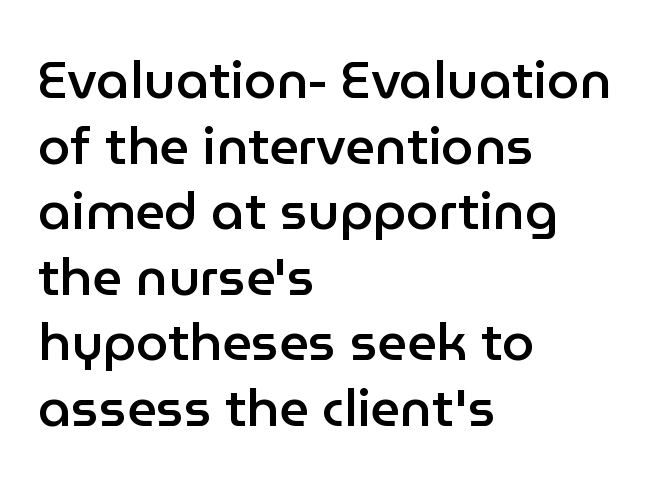
{"serif": "no", "italic": "no", "bold": "semi", "weight": "semibold", "width": "normal", "stroke_contrast": "low", "x_height": "medium", "monospaced": "no", "underline": "no", "align": "left", "line_spacing": "normal", "line_spacing_ratio": 1.26, "letter_spacing": "normal", "letter_spacing_em": 0.0, "glyph_px": 52}
